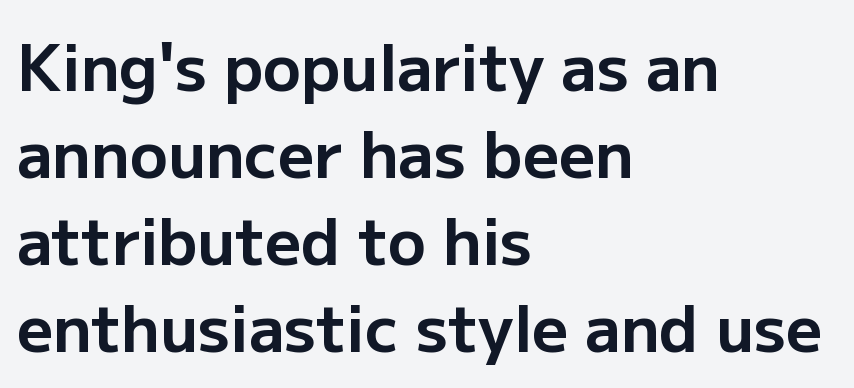
The image shows 63 px bold sans-serif type, upright; set left-aligned, normal line spacing (1.38x), normal letter spacing, not underlined; low stroke contrast and a medium x-height.
